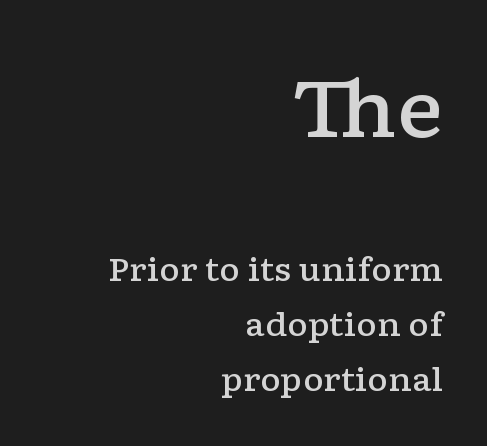
{"serif": "yes", "italic": "no", "bold": "semi", "weight": "semibold", "width": "wide", "stroke_contrast": "low", "x_height": "medium", "monospaced": "no", "underline": "no", "align": "right", "line_spacing_ratio": 1.72, "letter_spacing": "normal", "letter_spacing_em": 0.0, "larger_block": "first", "size_ratio": 2.47, "glyph_px": 79}
